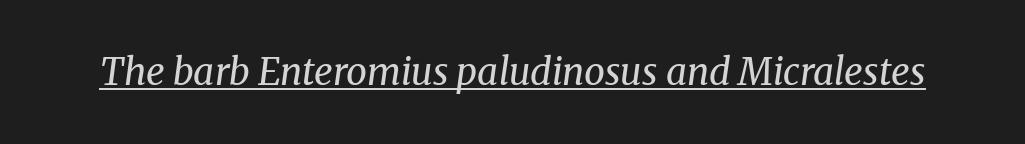
The rendering keeps characters at their native spacing. Observe the serifs anchoring each vertical stroke in this sample. Stroke thickness stays within the range of a standard reading face or lighter. The specimen reads as italic at a glance. These lines are rendered in a variable-pitch font. Does a line run under the words? Yes, clearly.
